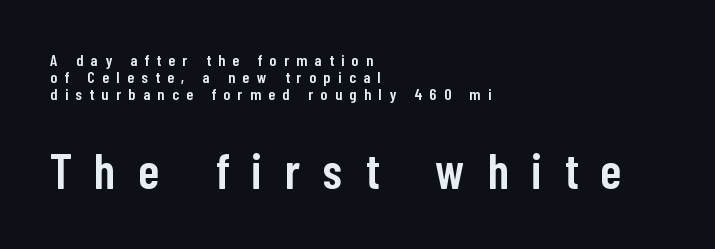
Check under the words: just untouched page. Notice how the stems are strictly vertical — no italics here. You could not count columns in this text — the font is proportionally spaced. Loose tracking; the words dissolve into strings of separated letters.
